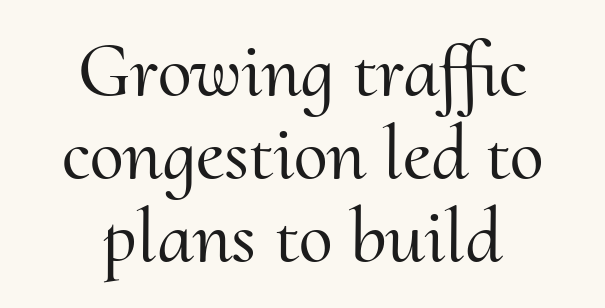
The type is set solid horizontally, with unmodified tracking. The type sits square on the baseline with zero lean. Is the block centered? Yes — each line is placed symmetrically about the middle. The passage shown is not underscored anywhere.
